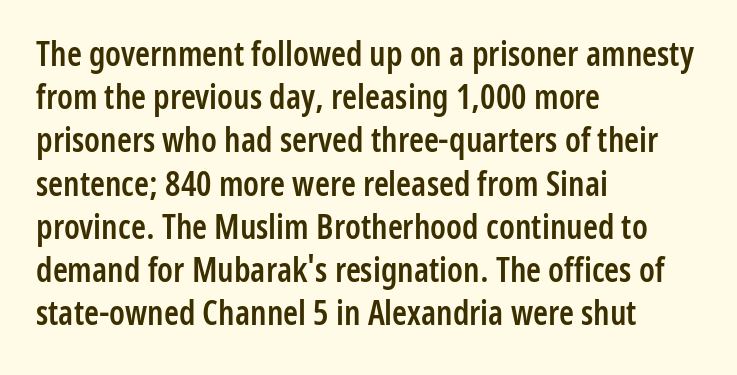
The image shows 34 px semibold, condensed sans-serif type, upright; set left-aligned, normal line spacing (1.27x), normal letter spacing, not underlined; low stroke contrast and a medium x-height.
